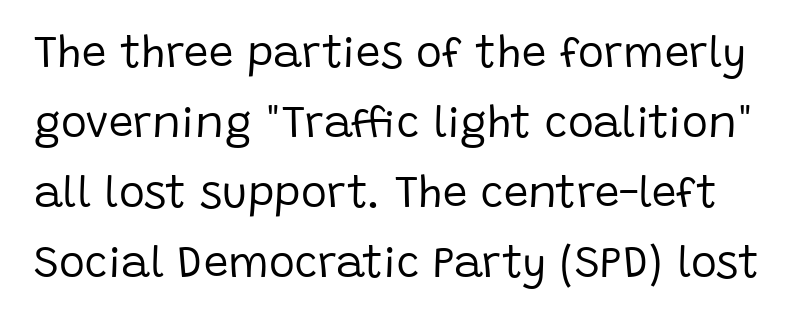
Q: Is the text bold? A: No.
Q: Is the text italic (slanted)? A: No, it is upright.
Q: Is the typeface a serif or a sans-serif typeface? A: Sans-serif.
Q: Is the text underlined? A: No.
Q: Is the spacing between letters normal or unusually wide? A: Normal.
Q: Is the spacing between lines tight, normal or loose? A: Normal.
Q: Width (condensed, normal, or wide)? A: Normal.
Q: Stroke contrast? A: Low.
Q: x-height? A: Large.
Q: Monospaced? A: No.
